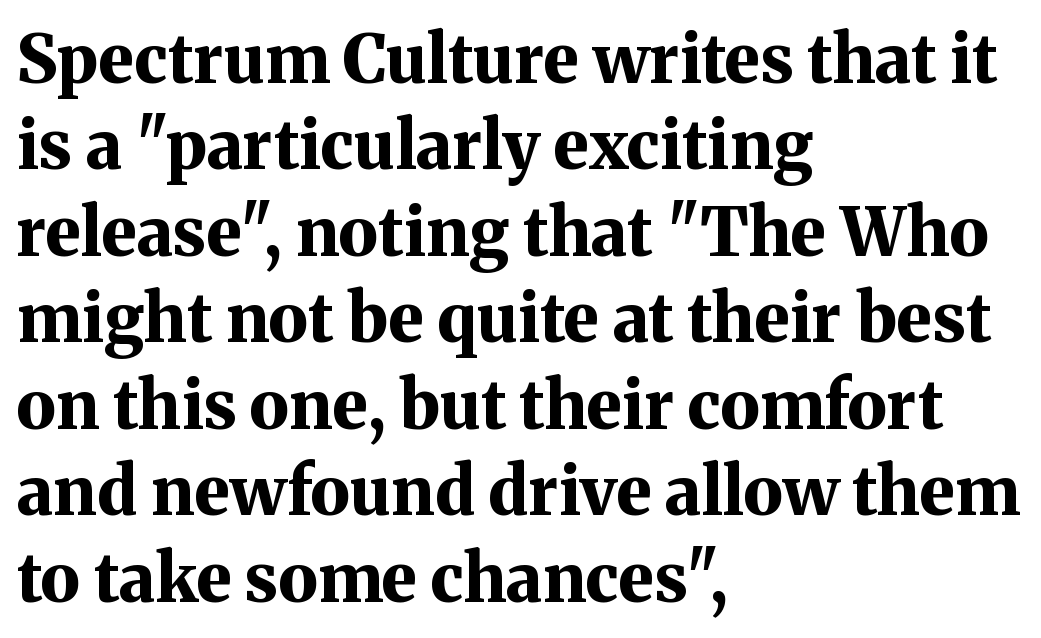
The image shows 67 px bold serif type, upright; set left-aligned, normal line spacing (1.29x), normal letter spacing, not underlined; medium stroke contrast and a medium x-height.
